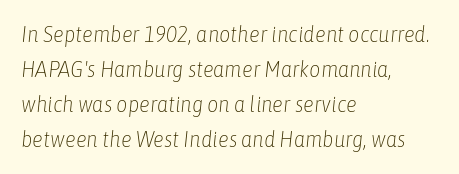
Q: Is the text bold? A: No.
Q: Is the text italic (slanted)? A: Yes, it leans right by about 6 degrees.
Q: Is the text underlined? A: No.
Q: How is the paragraph aligned? A: Left-aligned.
Q: Is the spacing between letters normal or unusually wide? A: Normal.
Q: Is the spacing between lines tight, normal or loose? A: Normal.
